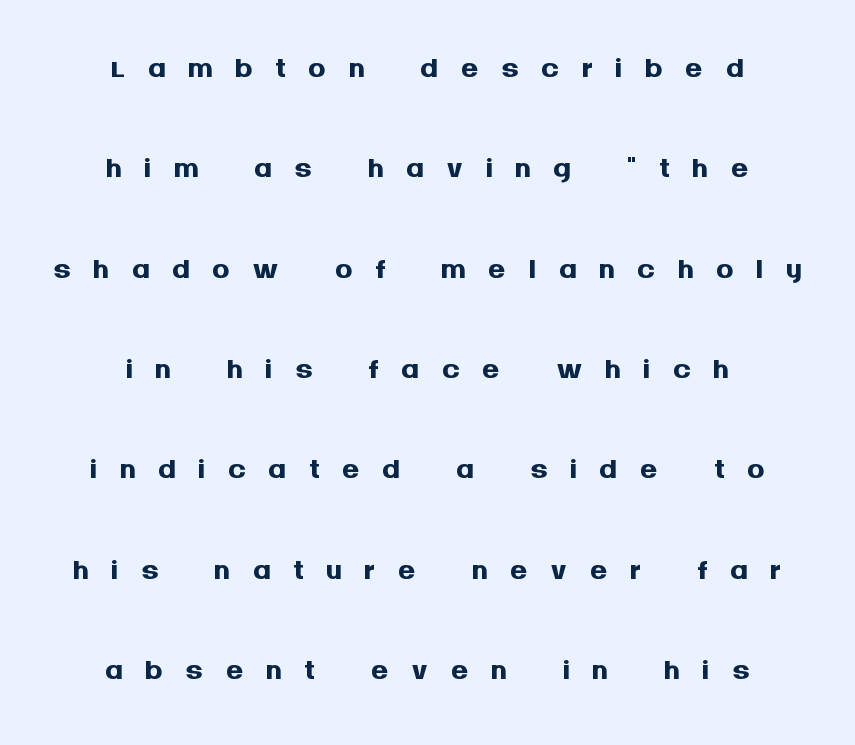
Q: Is the text bold? A: Yes.
Q: Is the text italic (slanted)? A: No, it is upright.
Q: Is the typeface a serif or a sans-serif typeface? A: Sans-serif.
Q: Is the text underlined? A: No.
Q: How is the paragraph aligned? A: Centered.
Q: Is the spacing between letters normal or unusually wide? A: Unusually wide.
Q: Is the spacing between lines tight, normal or loose? A: Loose.
Q: Width (condensed, normal, or wide)? A: Normal.
Q: Stroke contrast? A: Medium.
Q: x-height? A: Large.
Q: Monospaced? A: No.
